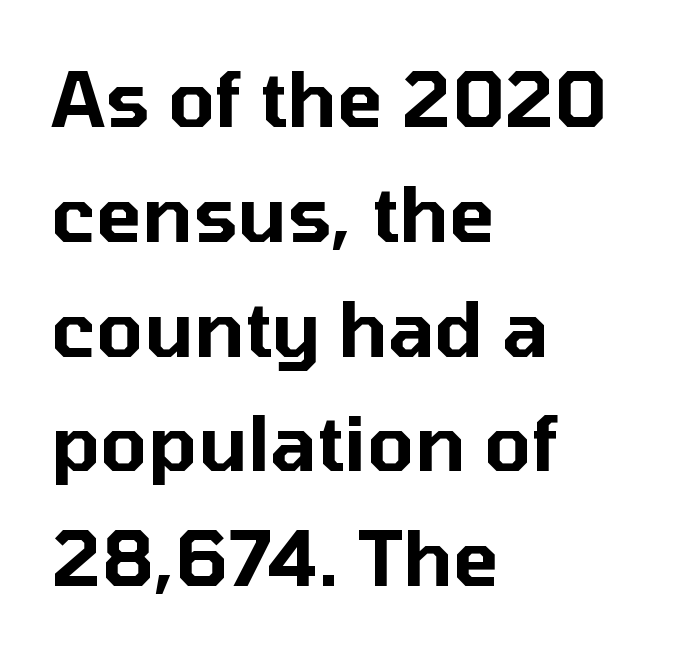
To sum up the face: it is a sans, with no serifs. The letterforms sit shoulder to shoulder at normal distance. Normally led — the rows are evenly, conventionally spaced. This sample uses an upright cut, with every glyph sitting square on the baseline. A classic flush-left, rag-right setting is used for this passage.
